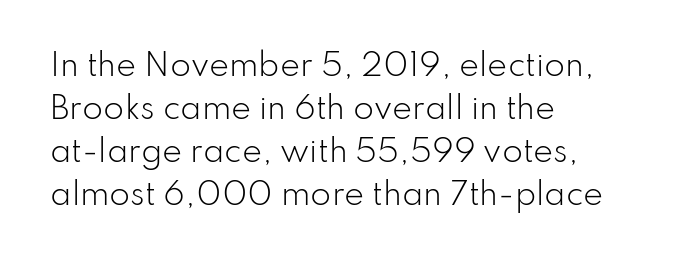
The image shows 30 px light sans-serif type, upright; set left-aligned, normal line spacing (1.43x), normal letter spacing, not underlined; low stroke contrast and a small x-height.
